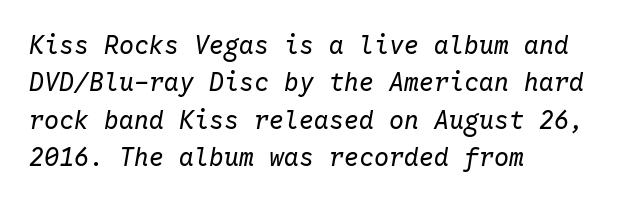
{"italic": "yes", "lean": "right", "slant_degrees": 10, "bold": "no", "underline": "no", "align": "left", "line_spacing": "normal", "line_spacing_ratio": 1.5, "letter_spacing": "normal", "letter_spacing_em": 0.0, "glyph_px": 25}
